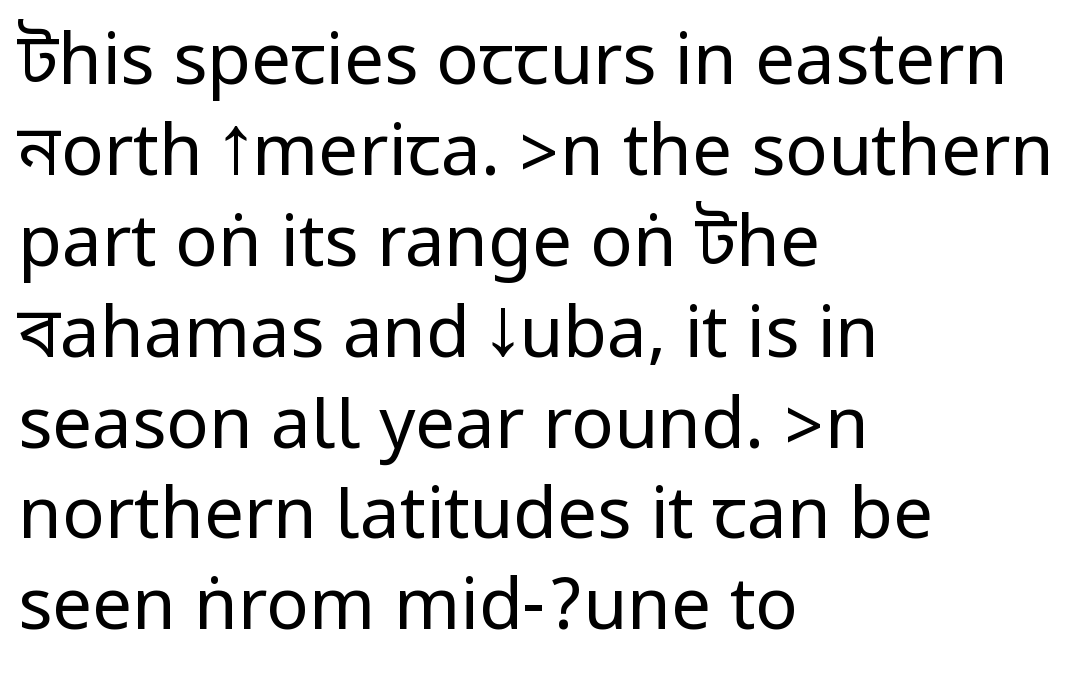
{"serif": "no", "italic": "no", "bold": "no", "weight": "regular", "width": "condensed", "stroke_contrast": "low", "underline": "no", "align": "left", "line_spacing": "normal", "line_spacing_ratio": 1.28, "letter_spacing": "normal", "letter_spacing_em": 0.0, "glyph_px": 71}
